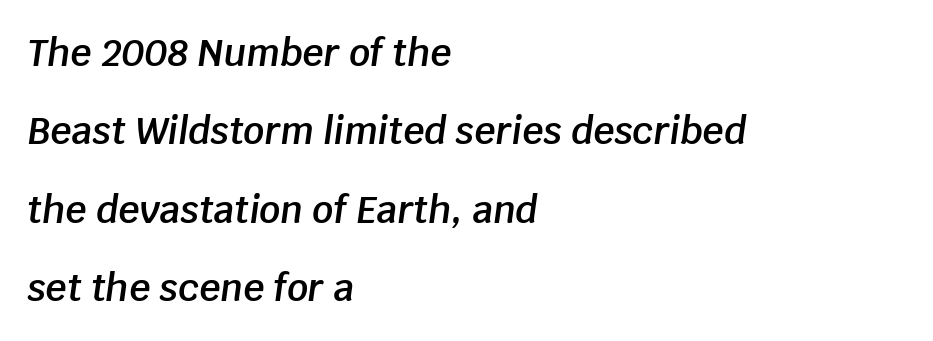
The image shows 37 px semibold type, italic (leaning right); set left-aligned, loose line spacing (2.12x), normal letter spacing, not underlined; low stroke contrast and a large x-height.
